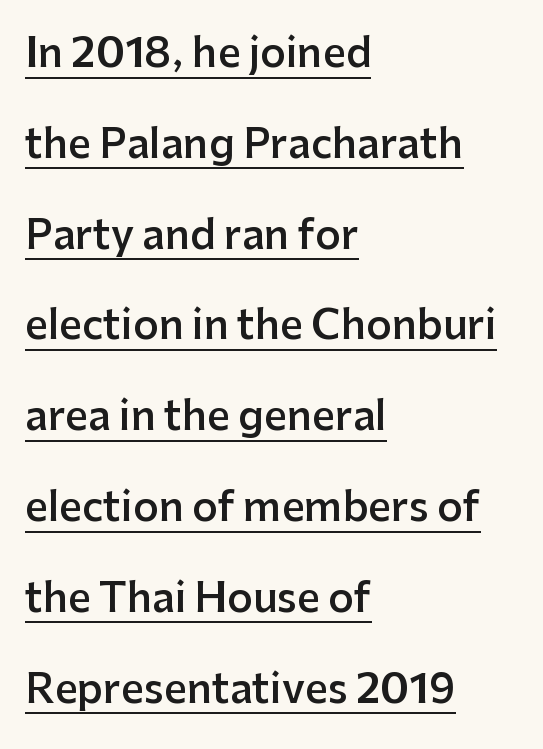
{"serif": "no", "italic": "no", "bold": "semi", "weight": "semibold", "width": "normal", "stroke_contrast": "low", "x_height": "medium", "monospaced": "no", "underline": "yes", "align": "left", "line_spacing": "loose", "line_spacing_ratio": 2.27, "letter_spacing": "normal", "letter_spacing_em": 0.0, "glyph_px": 40}
